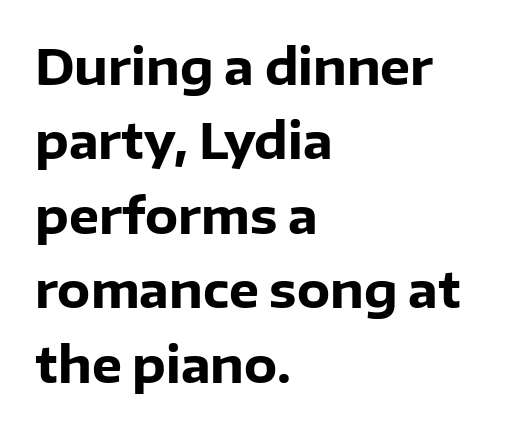
{"serif": "no", "italic": "no", "bold": "yes", "weight": "heavy", "width": "normal", "stroke_contrast": "low", "x_height": "medium", "monospaced": "no", "underline": "no", "align": "left", "line_spacing": "normal", "line_spacing_ratio": 1.55, "letter_spacing": "normal", "letter_spacing_em": 0.0, "glyph_px": 48}
